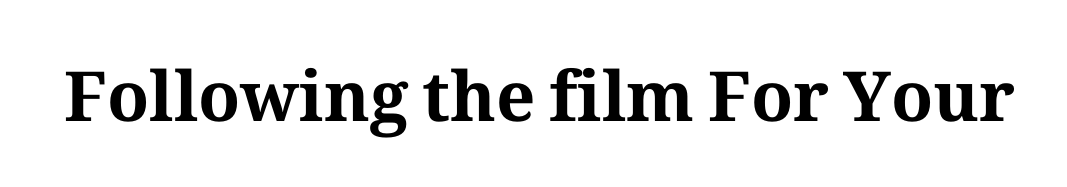
The image shows 69 px bold serif type, upright; set normal letter spacing, not underlined; medium stroke contrast and a medium x-height.
